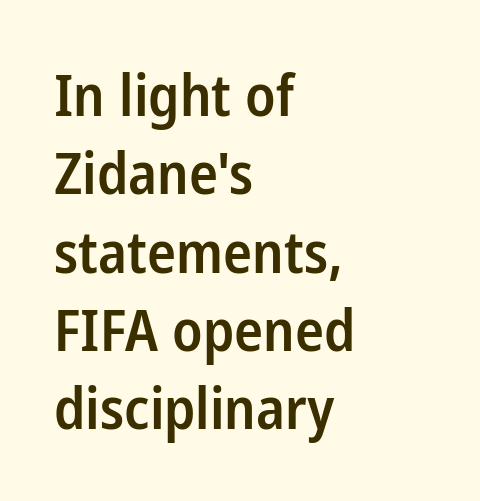
The image shows 58 px semibold, condensed sans-serif type, upright; set left-aligned, normal line spacing (1.35x), normal letter spacing, not underlined; low stroke contrast and a medium x-height.
